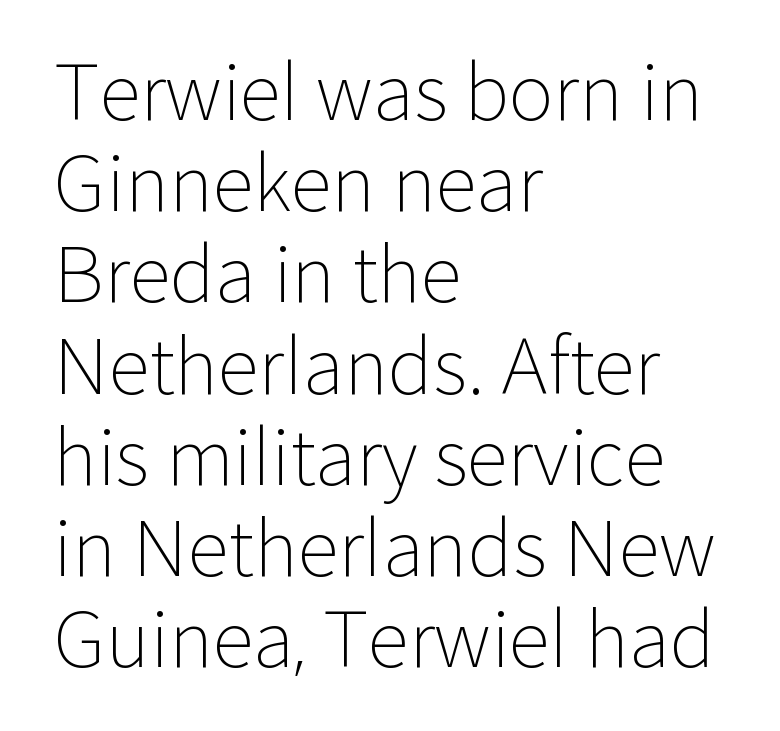
{"serif": "no", "italic": "no", "bold": "no", "weight": "light", "width": "normal", "stroke_contrast": "low", "x_height": "medium", "monospaced": "no", "underline": "no", "align": "left", "line_spacing_ratio": 1.2, "letter_spacing": "normal", "letter_spacing_em": 0.0, "glyph_px": 76}
